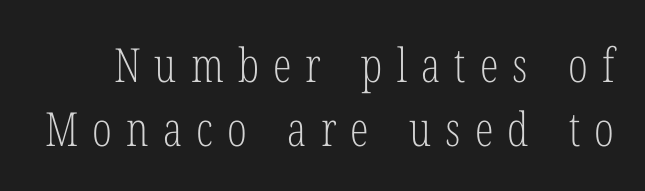
Quick note: interline space is typical. You could not count columns in this text — the font is proportionally spaced. Heft: none added — not bold. The letterforms stand isolated, each surrounded by extra space.
